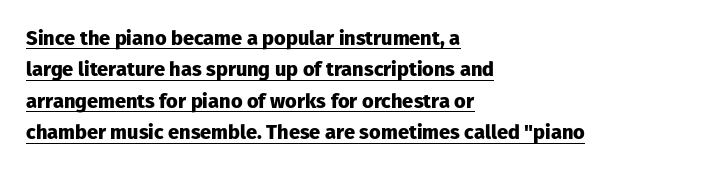
The image shows 20 px bold type, upright; set left-aligned, normal line spacing (1.57x), normal letter spacing, underlined.
